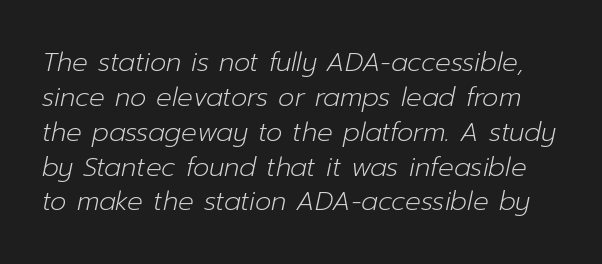
The image shows 26 px text type, italic (leaning right); set normal line spacing (1.34x), normal letter spacing, not underlined.
